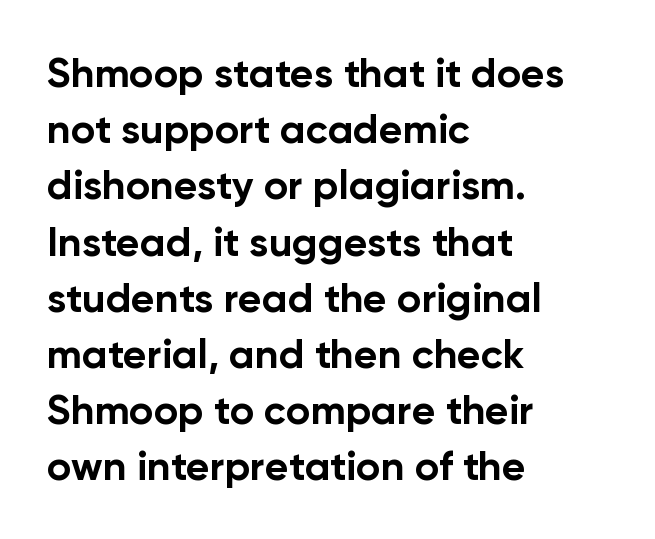
The image shows 41 px bold sans-serif type, upright; set left-aligned, normal line spacing (1.37x), normal letter spacing, not underlined; low stroke contrast and a medium x-height.
